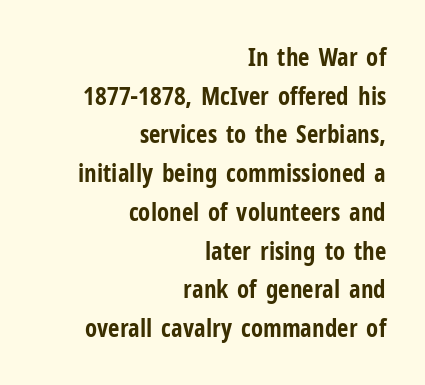
Q: Is the text bold? A: Yes.
Q: Is the text italic (slanted)? A: No, it is upright.
Q: Is the text underlined? A: No.
Q: How is the paragraph aligned? A: Right-aligned.
Q: Is the spacing between letters normal or unusually wide? A: Normal.
Q: Is the spacing between lines tight, normal or loose? A: Normal.
